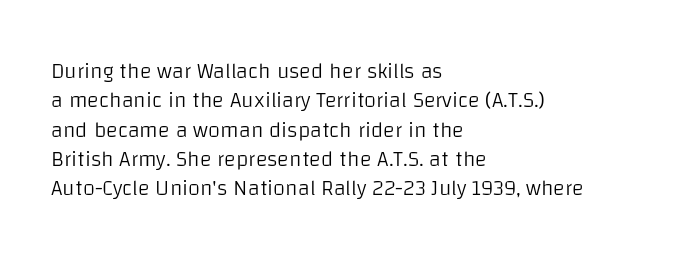
Caption: face not bold, strokes unweighted. Whoever set this chose a conventional vertical rhythm. This sample uses plain, unmodified letter spacing. The lettering stays uniformly vertical, giving the passage a roman look. Rule under the text: the space is simply empty.
